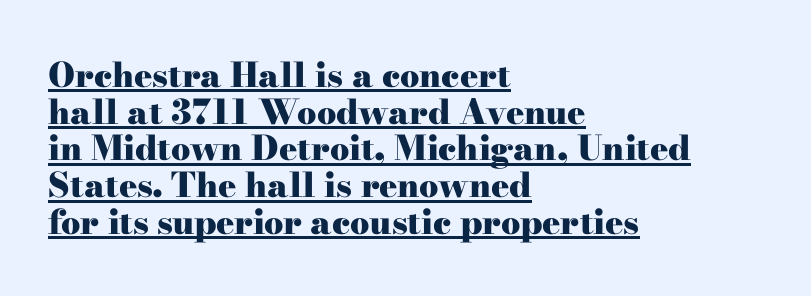
Q: Is the text bold? A: Yes.
Q: Is the text italic (slanted)? A: No, it is upright.
Q: Is the typeface a serif or a sans-serif typeface? A: Serif.
Q: Is the text underlined? A: Yes.
Q: How is the paragraph aligned? A: Left-aligned.
Q: Is the spacing between letters normal or unusually wide? A: Normal.
Q: Is the spacing between lines tight, normal or loose? A: Tight.
Q: Width (condensed, normal, or wide)? A: Wide.
Q: Stroke contrast? A: High.
Q: x-height? A: Small.
Q: Monospaced? A: No.
